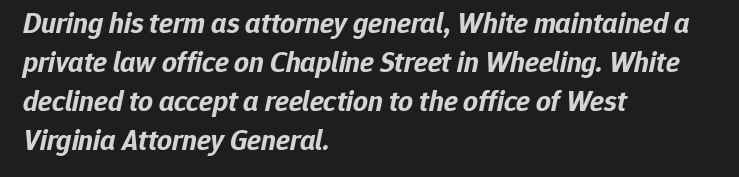
Q: Is the text bold? A: Yes.
Q: Is the text italic (slanted)? A: Yes, it leans right by about 12 degrees.
Q: Is the text underlined? A: No.
Q: How is the paragraph aligned? A: Left-aligned.
Q: Is the spacing between letters normal or unusually wide? A: Normal.
Q: Is the spacing between lines tight, normal or loose? A: Normal.
Q: Width (condensed, normal, or wide)? A: Normal.
Q: Stroke contrast? A: Low.
Q: x-height? A: Medium.
Q: Monospaced? A: No.
